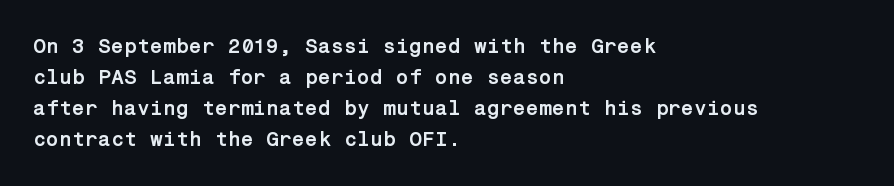
{"italic": "no", "bold": "yes", "underline": "no", "align": "left", "line_spacing": "normal", "line_spacing_ratio": 1.48, "letter_spacing": "normal", "letter_spacing_em": 0.0, "glyph_px": 21}
